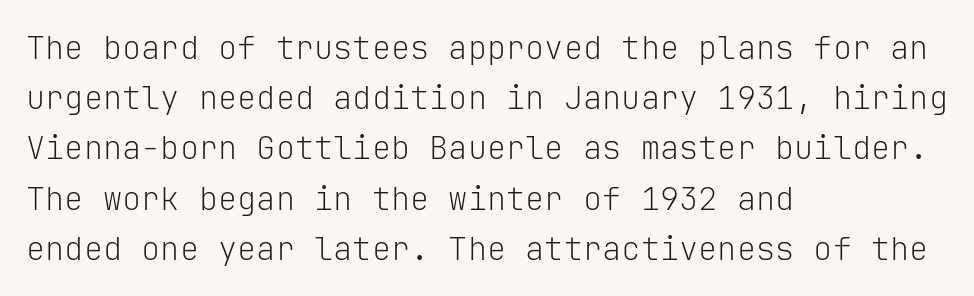
Q: Is the text bold? A: No.
Q: Is the text italic (slanted)? A: No, it is upright.
Q: Is the typeface a serif or a sans-serif typeface? A: Sans-serif.
Q: Is the text underlined? A: No.
Q: How is the paragraph aligned? A: Left-aligned.
Q: Is the spacing between letters normal or unusually wide? A: Normal.
Q: Is the spacing between lines tight, normal or loose? A: Normal.
Q: Width (condensed, normal, or wide)? A: Normal.
Q: Stroke contrast? A: Low.
Q: x-height? A: Medium.
Q: Monospaced? A: Yes.
